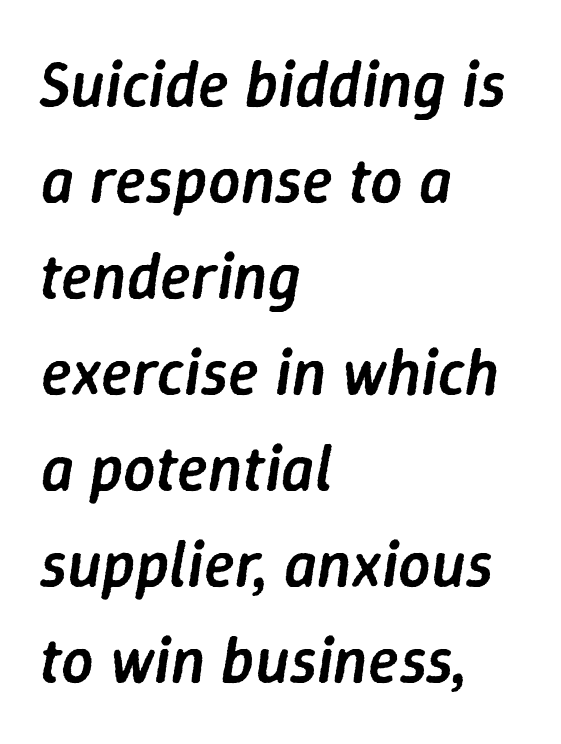
Q: Is the text bold? A: Semi-bold.
Q: Is the text italic (slanted)? A: Yes, it leans right by about 9 degrees.
Q: Is the text underlined? A: No.
Q: How is the paragraph aligned? A: Left-aligned.
Q: Is the spacing between letters normal or unusually wide? A: Normal.
Q: Is the spacing between lines tight, normal or loose? A: Normal.
Q: Width (condensed, normal, or wide)? A: Normal.
Q: Stroke contrast? A: Low.
Q: x-height? A: Medium.
Q: Monospaced? A: No.
